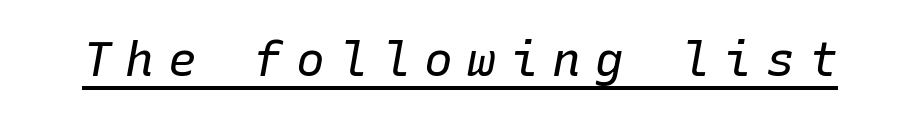
Q: Is the text bold? A: No.
Q: Is the text italic (slanted)? A: Yes, it leans right by about 10 degrees.
Q: Is the text underlined? A: Yes.
Q: Is the spacing between letters normal or unusually wide? A: Unusually wide.
Q: Width (condensed, normal, or wide)? A: Normal.
Q: Stroke contrast? A: Low.
Q: x-height? A: Medium.
Q: Monospaced? A: Yes.
